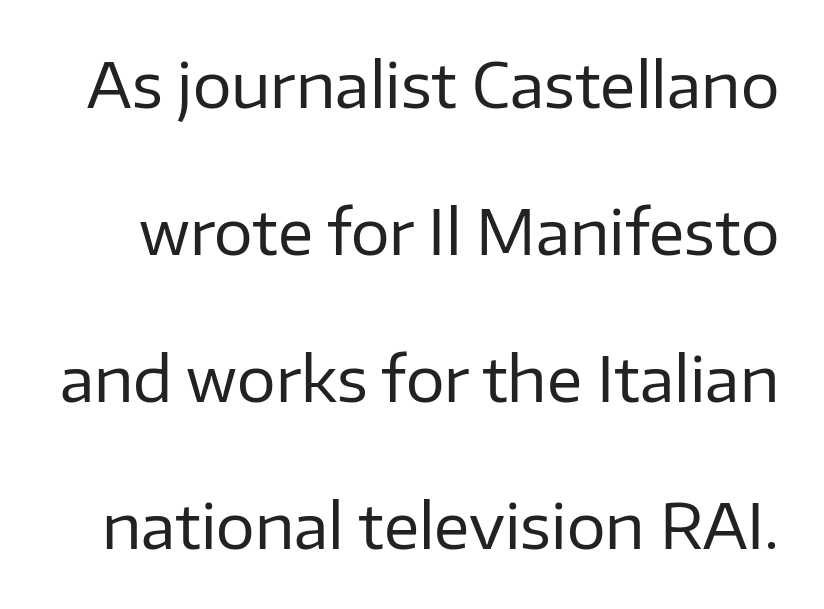
Q: Is the text bold? A: No.
Q: Is the text italic (slanted)? A: No, it is upright.
Q: Is the typeface a serif or a sans-serif typeface? A: Sans-serif.
Q: Is the text underlined? A: No.
Q: Is the spacing between letters normal or unusually wide? A: Normal.
Q: Is the spacing between lines tight, normal or loose? A: Loose.
Q: Width (condensed, normal, or wide)? A: Normal.
Q: Stroke contrast? A: Low.
Q: x-height? A: Medium.
Q: Monospaced? A: No.
